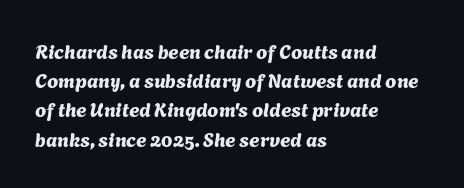
The image shows 20 px text type; set left-aligned, normal line spacing (1.46x), normal letter spacing, not underlined.
